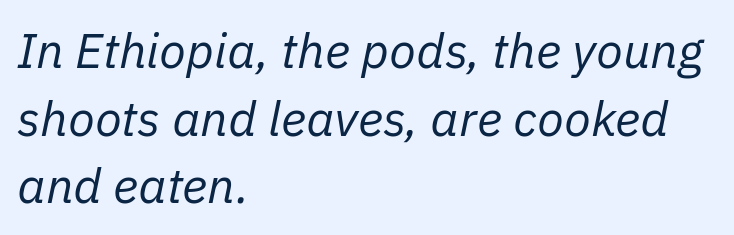
Q: Is the text bold? A: No.
Q: Is the text italic (slanted)? A: Yes, it leans right by about 11 degrees.
Q: Is the text underlined? A: No.
Q: How is the paragraph aligned? A: Left-aligned.
Q: Is the spacing between letters normal or unusually wide? A: Normal.
Q: Is the spacing between lines tight, normal or loose? A: Normal.
Q: Width (condensed, normal, or wide)? A: Normal.
Q: Stroke contrast? A: Low.
Q: x-height? A: Medium.
Q: Monospaced? A: No.
